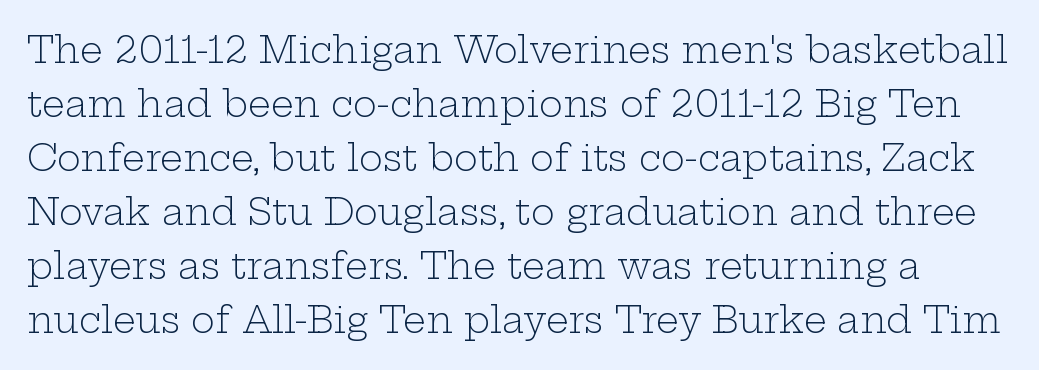
The image shows 36 px light, wide serif type, upright; set normal line spacing (1.5x), normal letter spacing, not underlined; low stroke contrast and a medium x-height.
